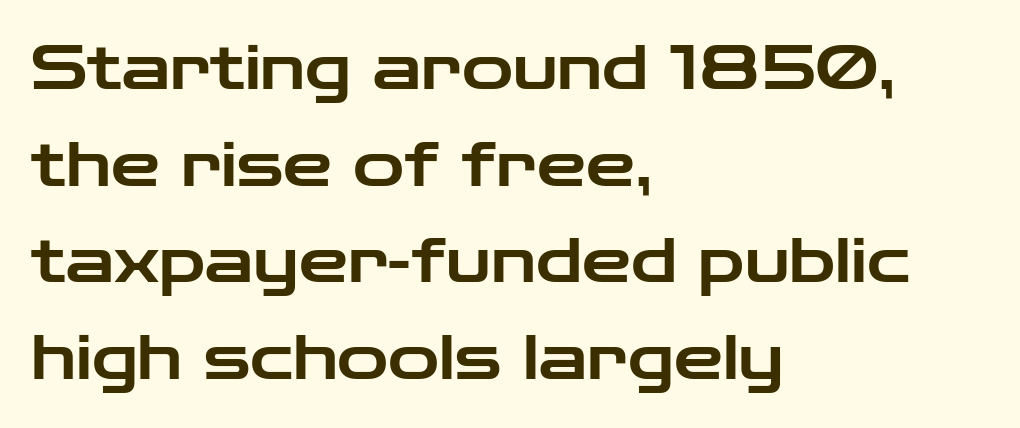
The image shows 62 px wide sans-serif type, upright; set left-aligned, normal line spacing (1.56x), normal letter spacing, not underlined; low stroke contrast and a medium x-height.
